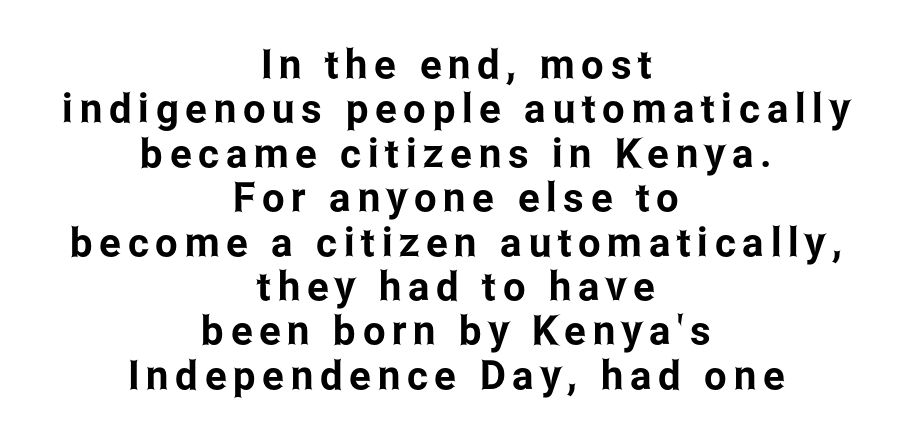
{"serif": "no", "italic": "no", "width": "condensed", "stroke_contrast": "low", "x_height": "medium", "monospaced": "no", "underline": "no", "align": "center", "line_spacing": "tight", "line_spacing_ratio": 1.11, "glyph_px": 40}
